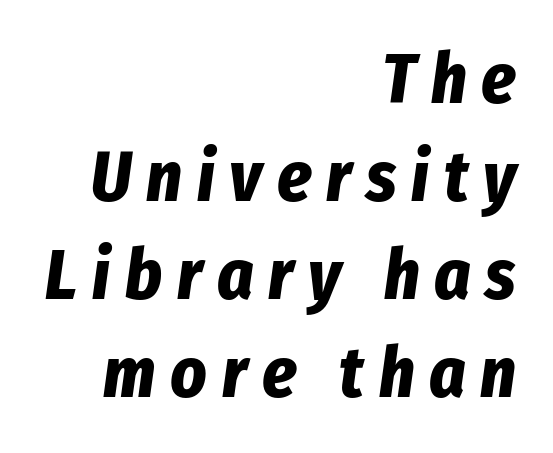
The image shows 70 px bold, condensed type, italic (leaning right); set right-aligned, normal line spacing (1.4x), unusually wide letter spacing (+0.21 em), not underlined; low stroke contrast and a medium x-height.
